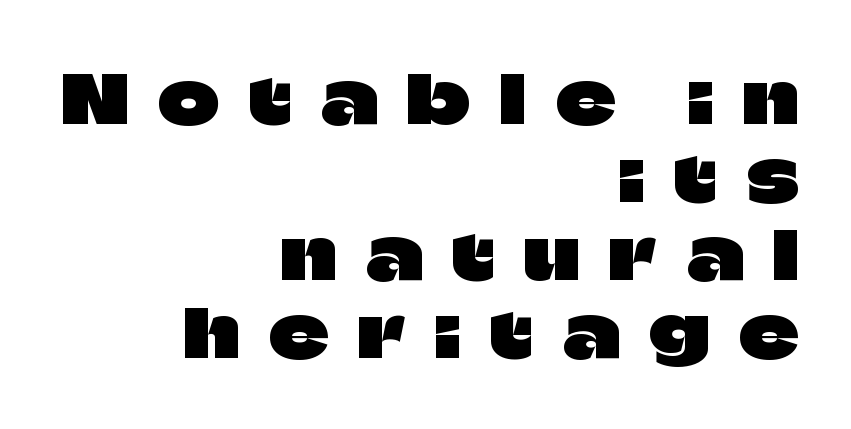
A student would call this right alignment; a typographer would say flush right, rag left. These lines are composed in type without serifs. Spacing verdict: proportional, widths tailored to each character. Posture: straight, roman, zero tilt.
